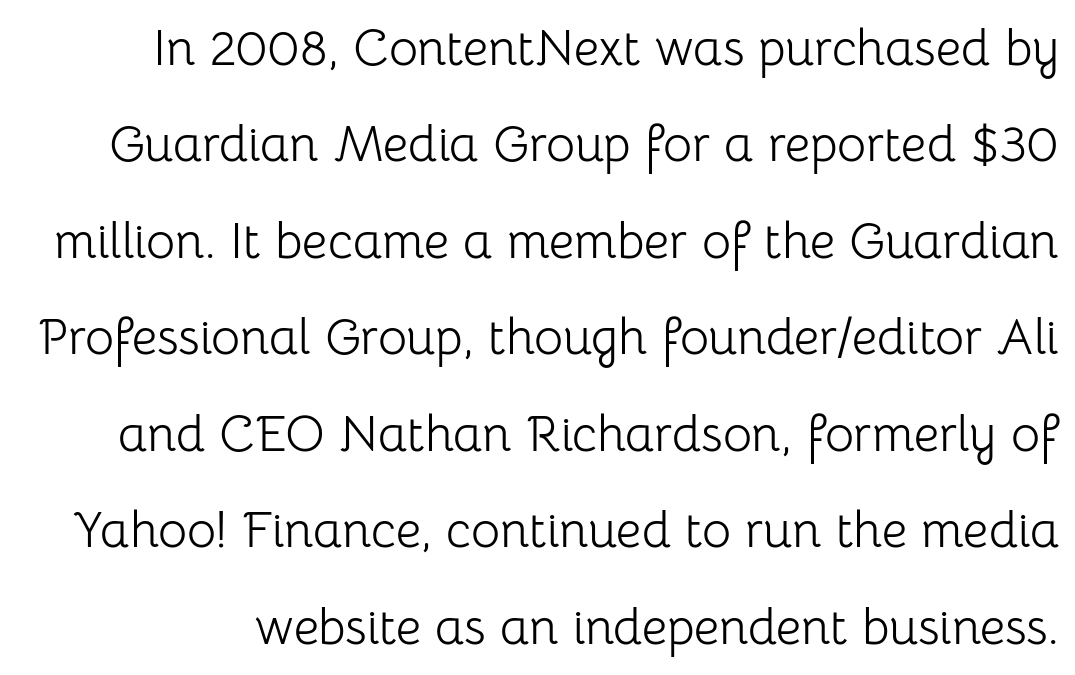
The image shows 50 px light sans-serif type, upright; set loose line spacing (1.93x), normal letter spacing, not underlined; low stroke contrast and a medium x-height.
